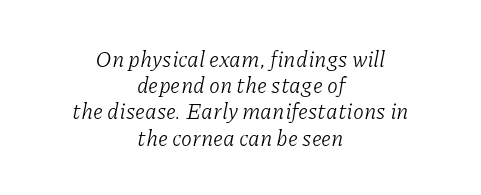
Q: Is the text bold? A: No.
Q: Is the text italic (slanted)? A: Yes, it leans right by about 11 degrees.
Q: Is the text underlined? A: No.
Q: How is the paragraph aligned? A: Centered.
Q: Is the spacing between letters normal or unusually wide? A: Normal.
